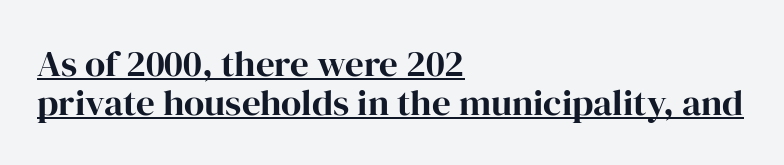
Q: Is the text italic (slanted)? A: No, it is upright.
Q: Is the typeface a serif or a sans-serif typeface? A: Serif.
Q: Is the text underlined? A: Yes.
Q: How is the paragraph aligned? A: Left-aligned.
Q: Is the spacing between letters normal or unusually wide? A: Normal.
Q: Is the spacing between lines tight, normal or loose? A: Tight.
Q: Width (condensed, normal, or wide)? A: Normal.
Q: Stroke contrast? A: High.
Q: x-height? A: Medium.
Q: Monospaced? A: No.
